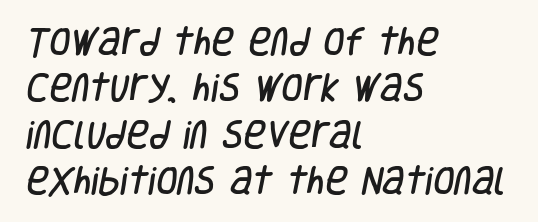
Q: Is the typeface a serif or a sans-serif typeface? A: Sans-serif.
Q: Is the text underlined? A: No.
Q: How is the paragraph aligned? A: Left-aligned.
Q: Is the spacing between letters normal or unusually wide? A: Normal.
Q: Is the spacing between lines tight, normal or loose? A: Normal.
Q: Width (condensed, normal, or wide)? A: Condensed.
Q: Stroke contrast? A: Low.
Q: x-height? A: Large.
Q: Monospaced? A: No.
